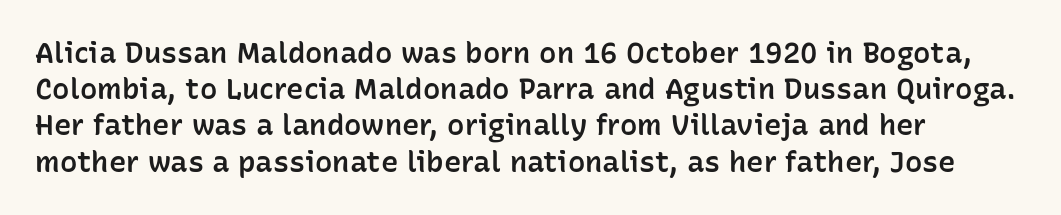
Q: Is the text bold? A: Semi-bold.
Q: Is the text italic (slanted)? A: No, it is upright.
Q: Is the typeface a serif or a sans-serif typeface? A: Sans-serif.
Q: Is the text underlined? A: No.
Q: How is the paragraph aligned? A: Left-aligned.
Q: Is the spacing between letters normal or unusually wide? A: Normal.
Q: Is the spacing between lines tight, normal or loose? A: Normal.
Q: Width (condensed, normal, or wide)? A: Normal.
Q: Stroke contrast? A: Low.
Q: x-height? A: Medium.
Q: Monospaced? A: No.
